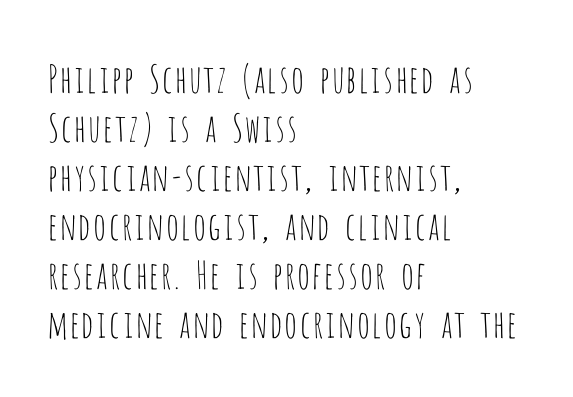
Q: Is the text bold? A: No.
Q: Is the text italic (slanted)? A: No, it is upright.
Q: Is the typeface a serif or a sans-serif typeface? A: Sans-serif.
Q: Is the text underlined? A: No.
Q: How is the paragraph aligned? A: Left-aligned.
Q: Is the spacing between letters normal or unusually wide? A: Normal.
Q: Is the spacing between lines tight, normal or loose? A: Normal.
Q: Width (condensed, normal, or wide)? A: Condensed.
Q: Stroke contrast? A: Low.
Q: x-height? A: Large.
Q: Monospaced? A: No.
